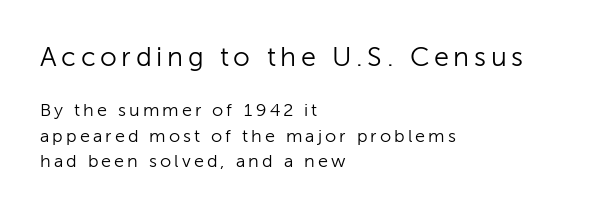
Tall strokes in this sample are plumb rather than angled. Is this a heavy cut? Hardly; it is regular or lighter. Notice how descenders clear the ascenders below comfortably — that's standard leading. The upper block of text is set noticeably larger than the block beneath it. This sample is left-justified, so line endings fall wherever the words run out. Bare-footed words on every line.
